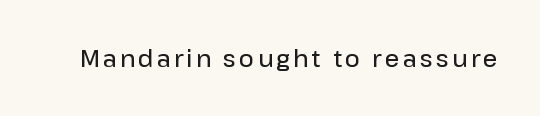
{"italic": "no", "bold": "semi", "underline": "no", "glyph_px": 23}
